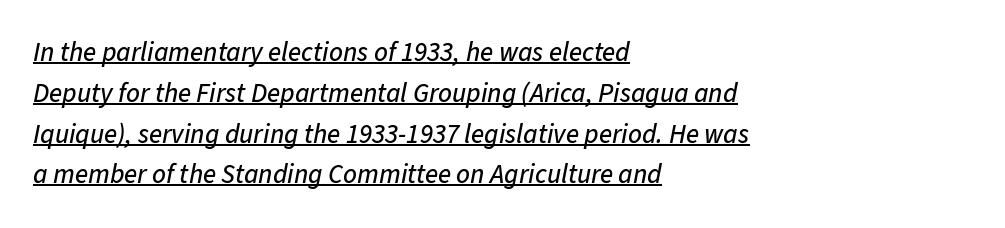
Q: Is the text italic (slanted)? A: Yes, it leans right by about 11 degrees.
Q: Is the text underlined? A: Yes.
Q: How is the paragraph aligned? A: Left-aligned.
Q: Is the spacing between letters normal or unusually wide? A: Normal.
Q: Is the spacing between lines tight, normal or loose? A: Normal.
